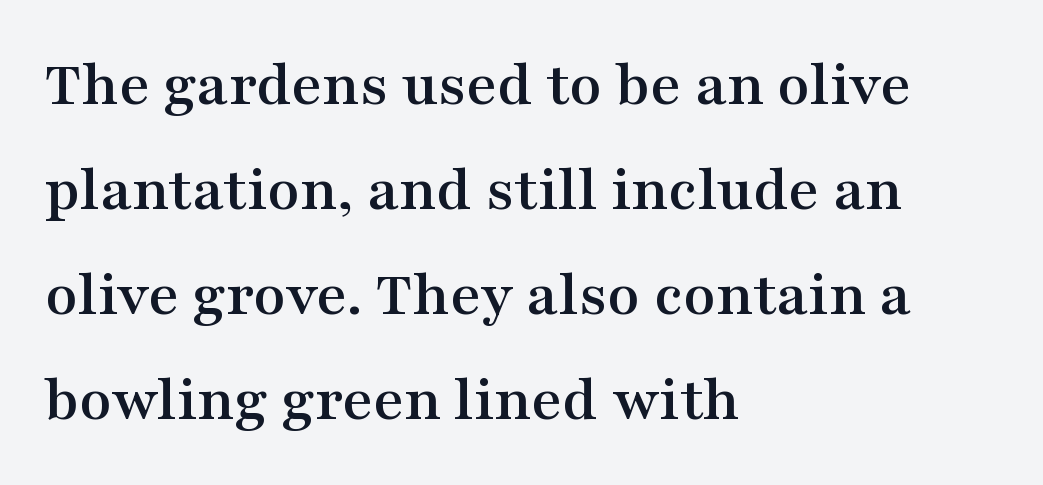
{"serif": "yes", "italic": "no", "width": "wide", "stroke_contrast": "medium", "x_height": "medium", "monospaced": "no", "underline": "no", "align": "left", "line_spacing": "normal", "line_spacing_ratio": 1.59, "letter_spacing": "normal", "letter_spacing_em": 0.0, "glyph_px": 66}
